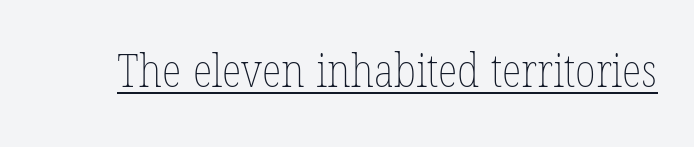
On a weight scale, this lands at 450 or below. The rendering uses the underline text-decoration. Ascenders rise straight up at ninety degrees. Varying glyph widths throughout — classic text-font behaviour.
